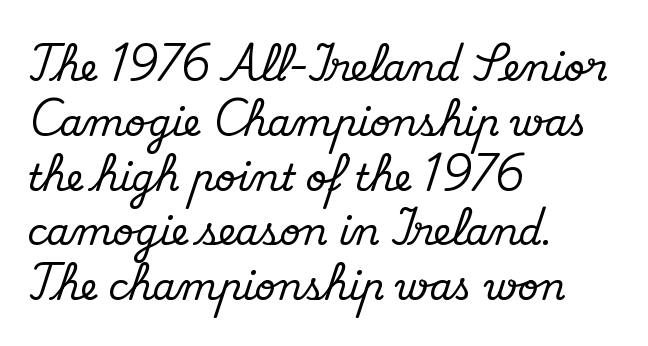
Q: Is the text italic (slanted)? A: Yes.
Q: Is the typeface a serif or a sans-serif typeface? A: Serif.
Q: Is the text underlined? A: No.
Q: How is the paragraph aligned? A: Left-aligned.
Q: Is the spacing between letters normal or unusually wide? A: Normal.
Q: Is the spacing between lines tight, normal or loose? A: Normal.
Q: Width (condensed, normal, or wide)? A: Normal.
Q: Stroke contrast? A: Medium.
Q: x-height? A: Small.
Q: Monospaced? A: No.
